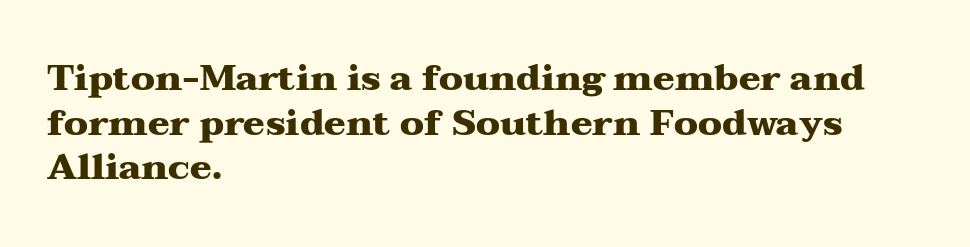
Q: Is the text bold? A: Yes.
Q: Is the text italic (slanted)? A: No, it is upright.
Q: Is the typeface a serif or a sans-serif typeface? A: Serif.
Q: Is the text underlined? A: No.
Q: How is the paragraph aligned? A: Left-aligned.
Q: Is the spacing between letters normal or unusually wide? A: Normal.
Q: Width (condensed, normal, or wide)? A: Wide.
Q: Stroke contrast? A: Medium.
Q: x-height? A: Medium.
Q: Monospaced? A: No.
